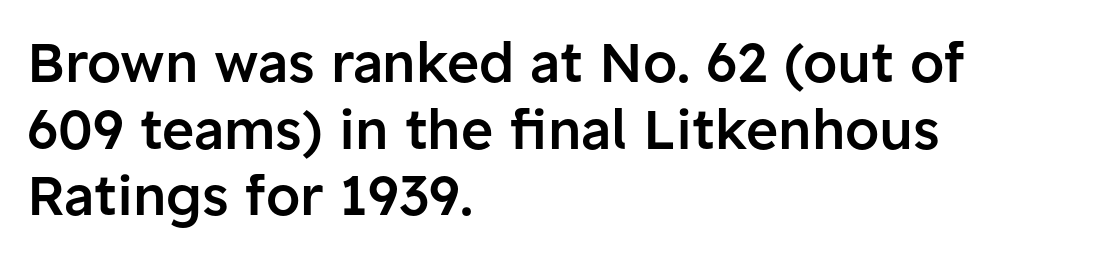
Are there feet on the stems? There aren't — it's a sans. A typesetter would call this proportional, since set widths differ per character. The characters look somewhat weighty, a semibold short of true bold. The glyphs are unaccompanied by any horizontal stroke below them. The ragged edge is on the right, which tells us the setting is flush left.
